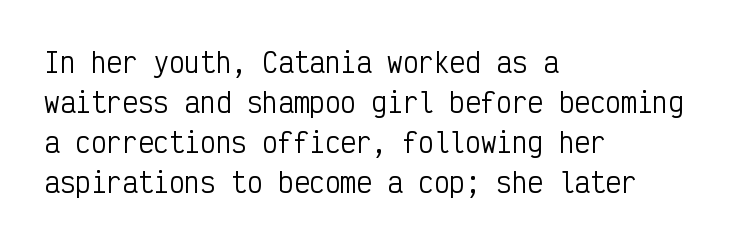
The image shows 26 px text type, upright; set left-aligned, normal line spacing (1.54x), normal letter spacing, not underlined.
